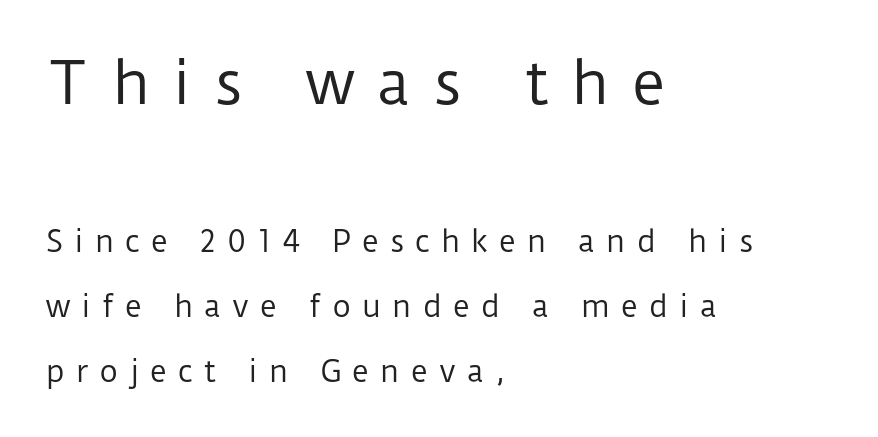
Q: Is the text bold? A: No.
Q: Is the text italic (slanted)? A: No, it is upright.
Q: Is the typeface a serif or a sans-serif typeface? A: Sans-serif.
Q: Is the text underlined? A: No.
Q: How is the paragraph aligned? A: Left-aligned.
Q: Is the spacing between letters normal or unusually wide? A: Unusually wide.
Q: Is the spacing between lines tight, normal or loose? A: Loose.
Q: Which block of text is set in a larger size, the first (top) or the second (bottom)? A: The first (top) one.
Q: Width (condensed, normal, or wide)? A: Normal.
Q: Stroke contrast? A: Low.
Q: x-height? A: Medium.
Q: Monospaced? A: No.
